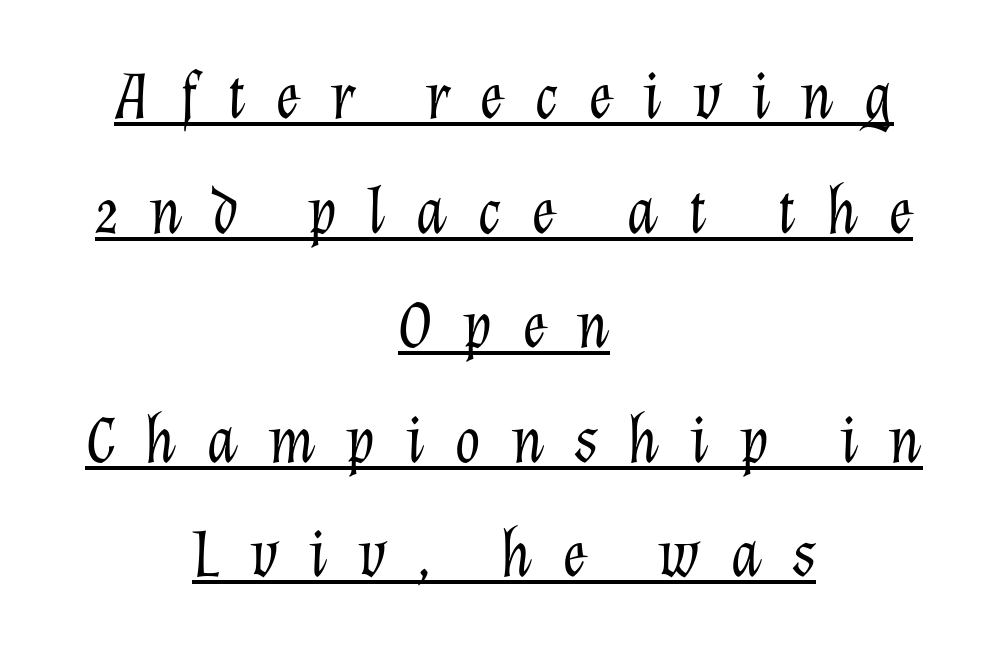
{"italic": "yes", "lean": "right", "slant_degrees": 12, "bold": "no", "weight": "light", "width": "normal", "stroke_contrast": "low", "x_height": "medium", "monospaced": "no", "underline": "yes", "align": "center", "line_spacing_ratio": 1.71, "letter_spacing": "wide", "letter_spacing_em": 0.44, "glyph_px": 67}
